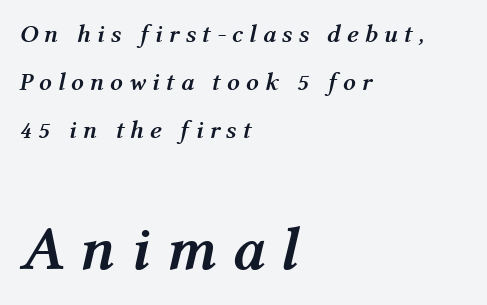
The image shows 62 px semibold type, italic (leaning right); set left-aligned, loose line spacing (1.93x), unusually wide letter spacing (+0.24 em), not underlined; the second (bottom) block is 2.48x larger; medium stroke contrast and a medium x-height.
